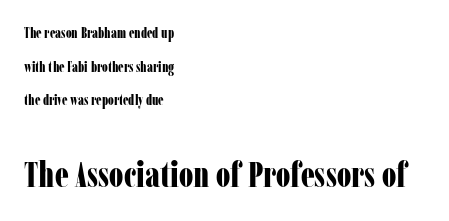
Q: Is the text bold? A: Yes.
Q: Is the text italic (slanted)? A: No, it is upright.
Q: Is the typeface a serif or a sans-serif typeface? A: Serif.
Q: Is the text underlined? A: No.
Q: How is the paragraph aligned? A: Left-aligned.
Q: Is the spacing between letters normal or unusually wide? A: Normal.
Q: Is the spacing between lines tight, normal or loose? A: Loose.
Q: Which block of text is set in a larger size, the first (top) or the second (bottom)? A: The second (bottom) one.
Q: Width (condensed, normal, or wide)? A: Condensed.
Q: Stroke contrast? A: Low.
Q: x-height? A: Medium.
Q: Monospaced? A: No.
